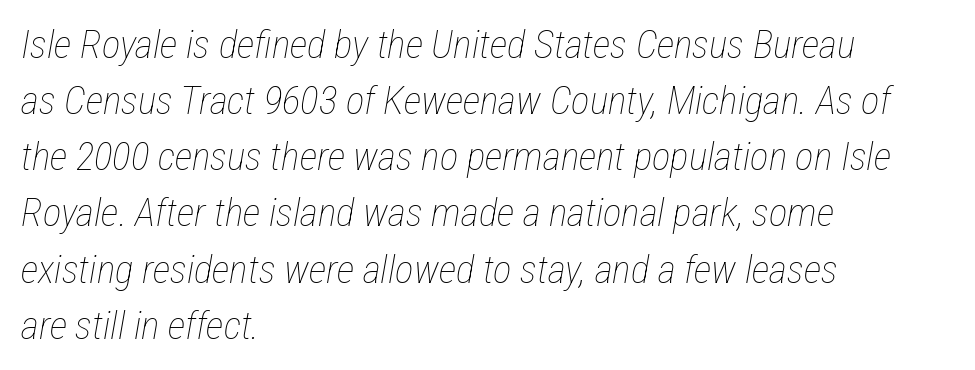
A quiet, ordinary-to-light weight characterises the typeface. This sample is left-justified, so line endings fall wherever the words run out. The gap between lines stays unmarked. Varying glyph widths throughout — classic text-font behaviour. Baseline-to-baseline distance is the conventional proportion of letter height.
